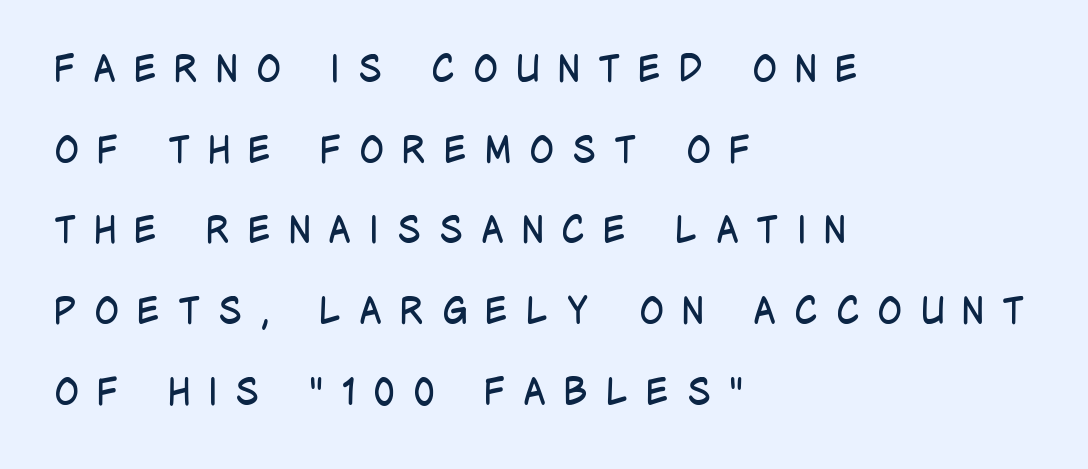
Q: Is the text bold? A: No.
Q: Is the text italic (slanted)? A: No, it is upright.
Q: Is the typeface a serif or a sans-serif typeface? A: Sans-serif.
Q: Is the text underlined? A: No.
Q: How is the paragraph aligned? A: Left-aligned.
Q: Is the spacing between letters normal or unusually wide? A: Unusually wide.
Q: Is the spacing between lines tight, normal or loose? A: Loose.
Q: Width (condensed, normal, or wide)? A: Condensed.
Q: Stroke contrast? A: Low.
Q: x-height? A: Large.
Q: Monospaced? A: No.
